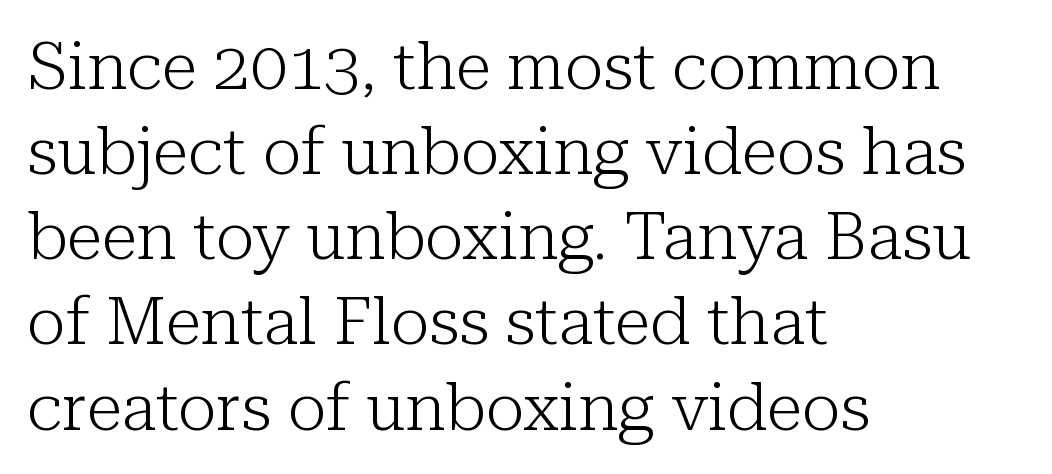
Q: Is the text bold? A: No.
Q: Is the text italic (slanted)? A: No, it is upright.
Q: Is the typeface a serif or a sans-serif typeface? A: Serif.
Q: Is the text underlined? A: No.
Q: How is the paragraph aligned? A: Left-aligned.
Q: Is the spacing between letters normal or unusually wide? A: Normal.
Q: Is the spacing between lines tight, normal or loose? A: Normal.
Q: Width (condensed, normal, or wide)? A: Normal.
Q: Stroke contrast? A: Low.
Q: x-height? A: Medium.
Q: Monospaced? A: No.
